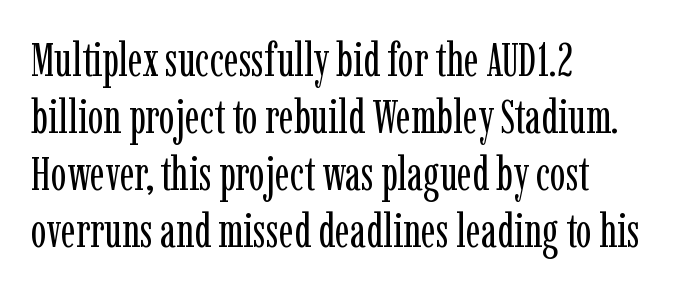
Q: Is the text bold? A: No.
Q: Is the text italic (slanted)? A: No, it is upright.
Q: Is the typeface a serif or a sans-serif typeface? A: Serif.
Q: Is the text underlined? A: No.
Q: How is the paragraph aligned? A: Left-aligned.
Q: Is the spacing between letters normal or unusually wide? A: Normal.
Q: Width (condensed, normal, or wide)? A: Condensed.
Q: Stroke contrast? A: Low.
Q: x-height? A: Medium.
Q: Monospaced? A: No.
